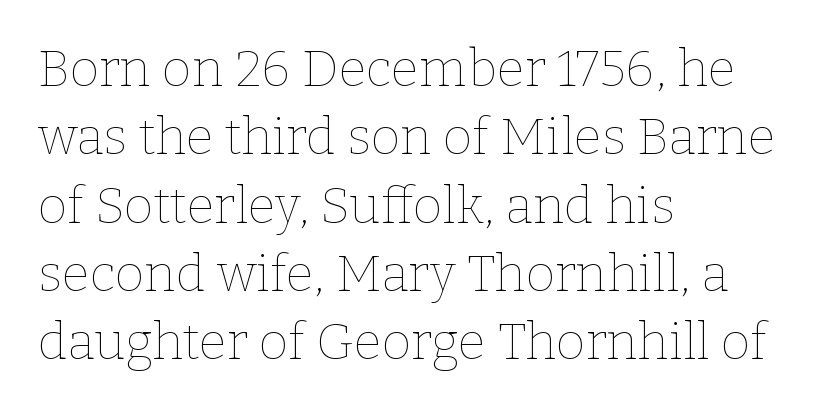
Nope, not italic — everything's standing straight. These lines are set flush left with a ragged right edge. Unbolded letterforms with no extra heft. The line-height multiplier appears to be the usual default. Default kerning and tracking; the words read as compact shapes.
